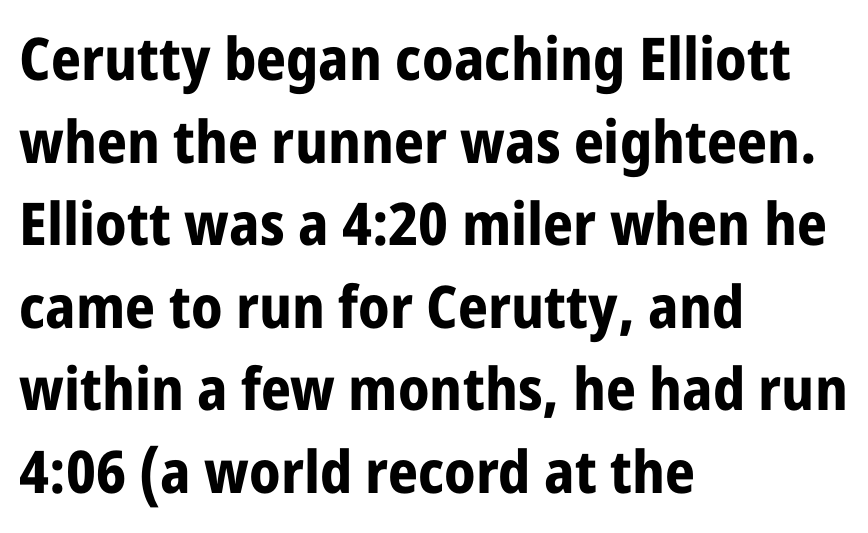
A full-strength bold gives these letters their thick strokes. If you drew a ruler down the left edge, every line would touch it. The space between consecutive lines is moderate. What stands out about the letter spacing? Nothing — it is the standard amount. This sample has the flowing, uneven cadence of proportional lettering.
